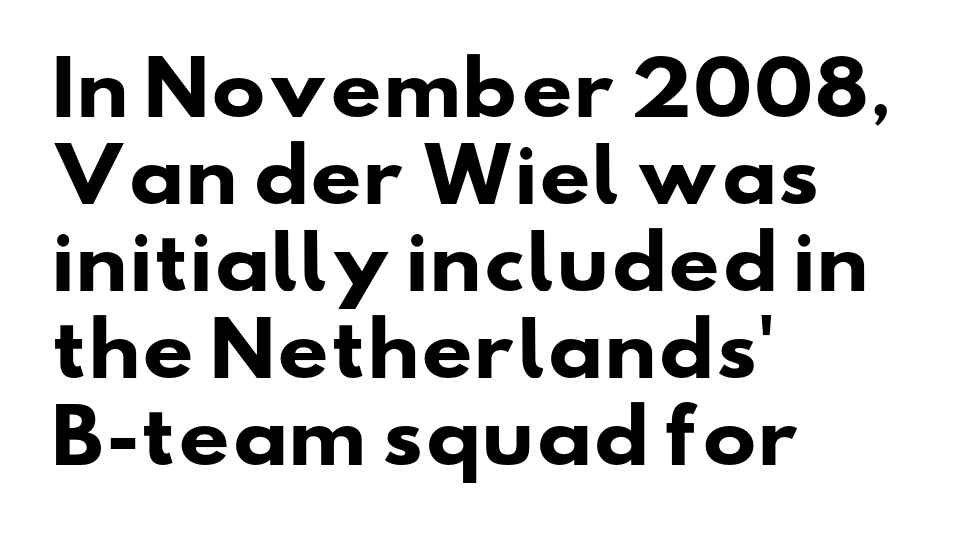
The image shows 72 px heavy, wide sans-serif type; set left-aligned, line spacing 1.21x, normal letter spacing, not underlined; low stroke contrast and a small x-height.
